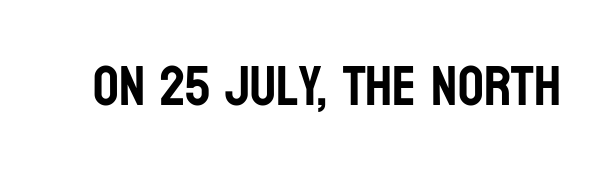
Q: Is the text italic (slanted)? A: No, it is upright.
Q: Is the typeface a serif or a sans-serif typeface? A: Sans-serif.
Q: Is the text underlined? A: No.
Q: Is the spacing between letters normal or unusually wide? A: Normal.
Q: Width (condensed, normal, or wide)? A: Condensed.
Q: Stroke contrast? A: Low.
Q: x-height? A: Large.
Q: Monospaced? A: No.
